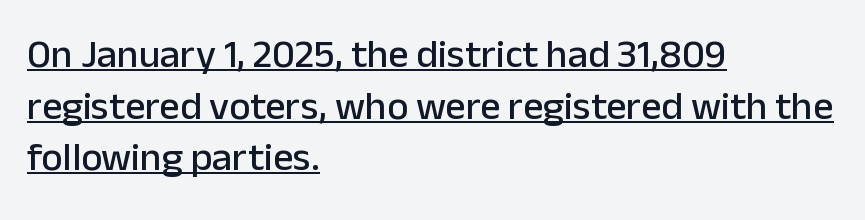
The letters stand upright; this is a roman face. Stroke terminals: plain, sans-serif. The rendering uses the underline text-decoration. The letters advance in unequal steps, a hallmark of proportional type. Vertical spacing — default. These lines stack with their left ends in a neat column.
